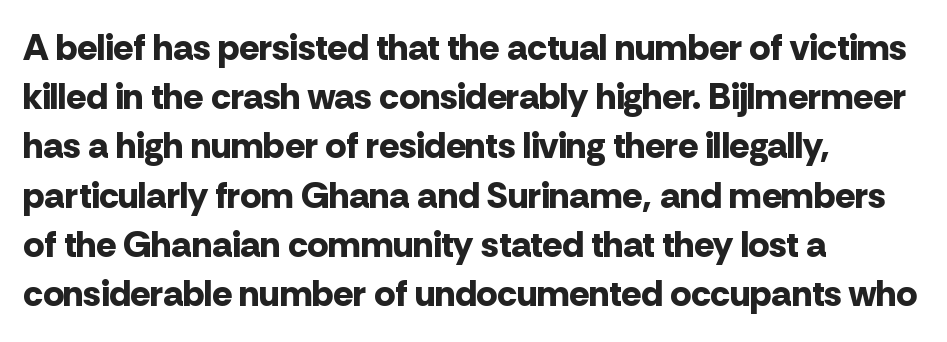
No italicization has been applied; the sample stays upright. What kind of face is this? One without serifs — a sans. Each glyph is drawn with heavy, bold strokes. Baseline-to-baseline distance is the conventional proportion of letter height. The zone under the glyphs is completely vacant.
